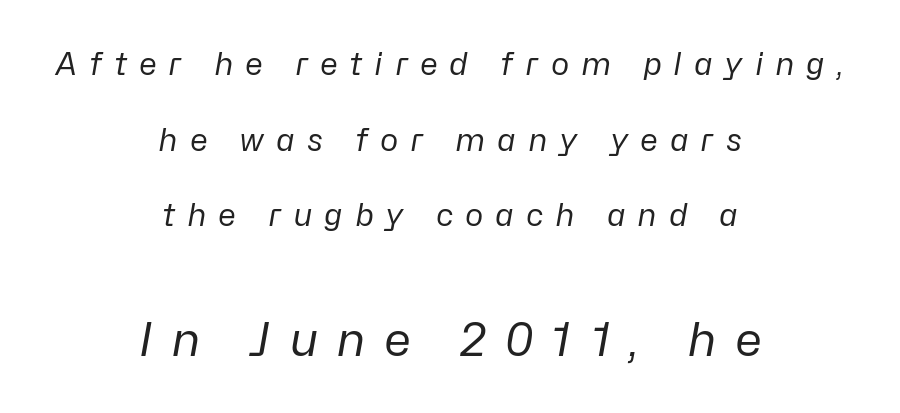
The image shows 47 px regular-weight type, italic (leaning right); set centered, loose line spacing (2.44x), unusually wide letter spacing (+0.38 em), not underlined; the second (bottom) block is 1.52x larger; low stroke contrast and a medium x-height.
